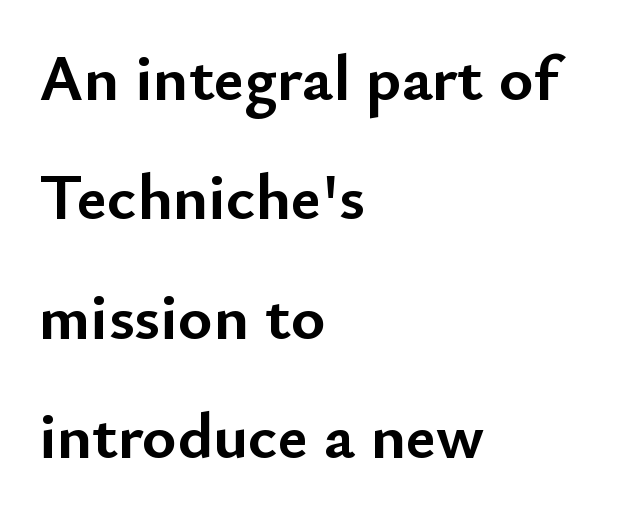
Q: Is the text bold? A: Yes.
Q: Is the text italic (slanted)? A: No, it is upright.
Q: Is the typeface a serif or a sans-serif typeface? A: Sans-serif.
Q: Is the text underlined? A: No.
Q: How is the paragraph aligned? A: Left-aligned.
Q: Is the spacing between letters normal or unusually wide? A: Normal.
Q: Width (condensed, normal, or wide)? A: Normal.
Q: Stroke contrast? A: Low.
Q: x-height? A: Small.
Q: Monospaced? A: No.
